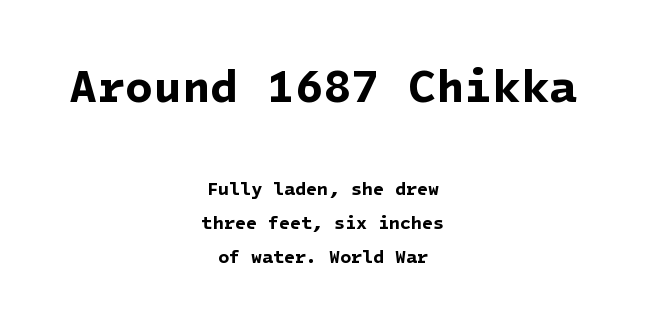
Q: Is the text bold? A: Yes.
Q: Is the typeface a serif or a sans-serif typeface? A: Sans-serif.
Q: Is the text underlined? A: No.
Q: How is the paragraph aligned? A: Centered.
Q: Is the spacing between letters normal or unusually wide? A: Normal.
Q: Which block of text is set in a larger size, the first (top) or the second (bottom)? A: The first (top) one.
Q: Width (condensed, normal, or wide)? A: Normal.
Q: Stroke contrast? A: Low.
Q: x-height? A: Medium.
